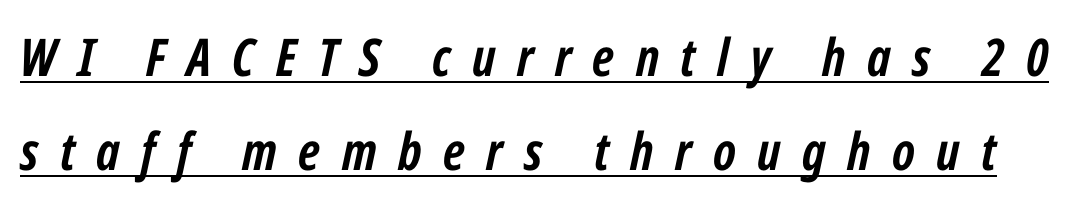
Q: Is the text bold? A: Yes.
Q: Is the text italic (slanted)? A: Yes, it leans right by about 12 degrees.
Q: Is the text underlined? A: Yes.
Q: Is the spacing between letters normal or unusually wide? A: Unusually wide.
Q: Width (condensed, normal, or wide)? A: Condensed.
Q: Stroke contrast? A: Low.
Q: x-height? A: Medium.
Q: Monospaced? A: No.
